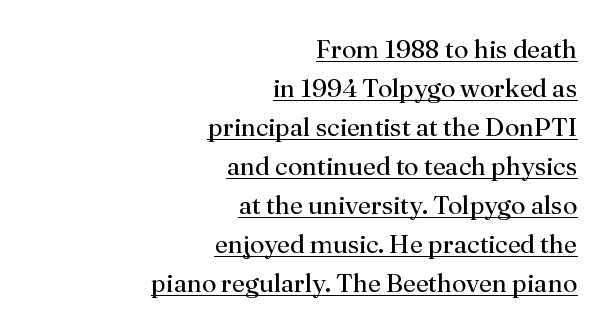
The image shows 26 px text type, upright; set right-aligned, normal line spacing (1.5x), normal letter spacing, underlined.
